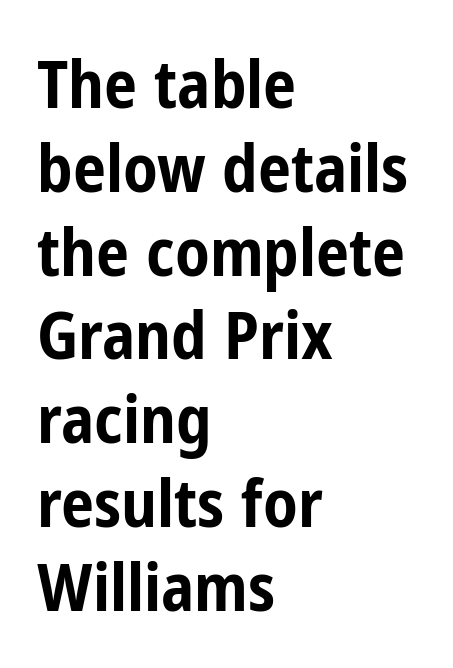
{"serif": "no", "italic": "no", "bold": "yes", "weight": "bold", "width": "condensed", "stroke_contrast": "low", "x_height": "medium", "monospaced": "no", "underline": "no", "align": "left", "line_spacing": "normal", "line_spacing_ratio": 1.27, "letter_spacing": "normal", "letter_spacing_em": 0.0, "glyph_px": 66}
